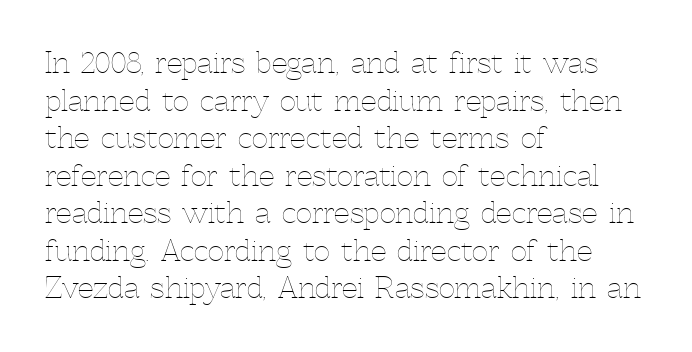
{"italic": "no", "bold": "no", "weight": "thin", "width": "normal", "x_height": "medium", "monospaced": "no", "underline": "no", "align": "left", "line_spacing": "normal", "line_spacing_ratio": 1.34, "letter_spacing": "normal", "letter_spacing_em": 0.0, "glyph_px": 28}
